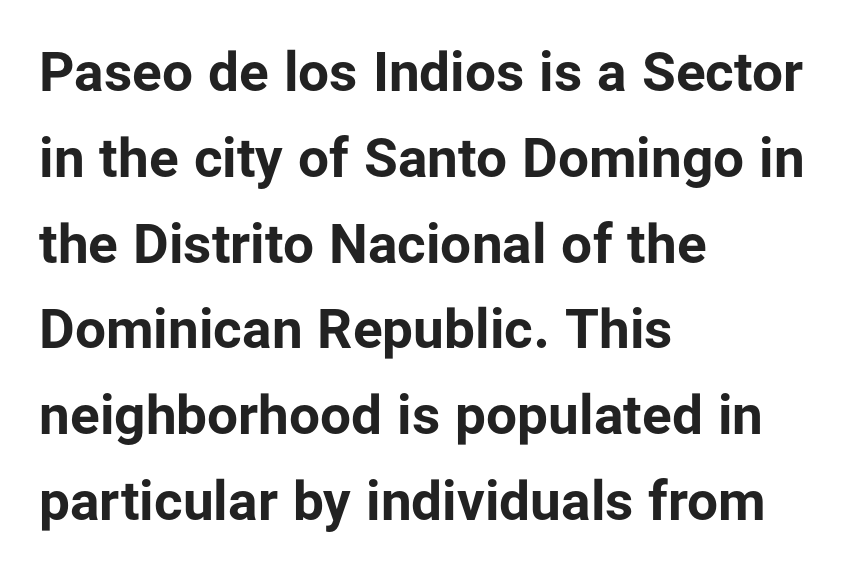
{"serif": "no", "italic": "no", "bold": "yes", "weight": "bold", "width": "normal", "stroke_contrast": "low", "x_height": "medium", "monospaced": "no", "underline": "no", "align": "left", "line_spacing": "normal", "line_spacing_ratio": 1.56, "letter_spacing": "normal", "letter_spacing_em": 0.0, "glyph_px": 55}
